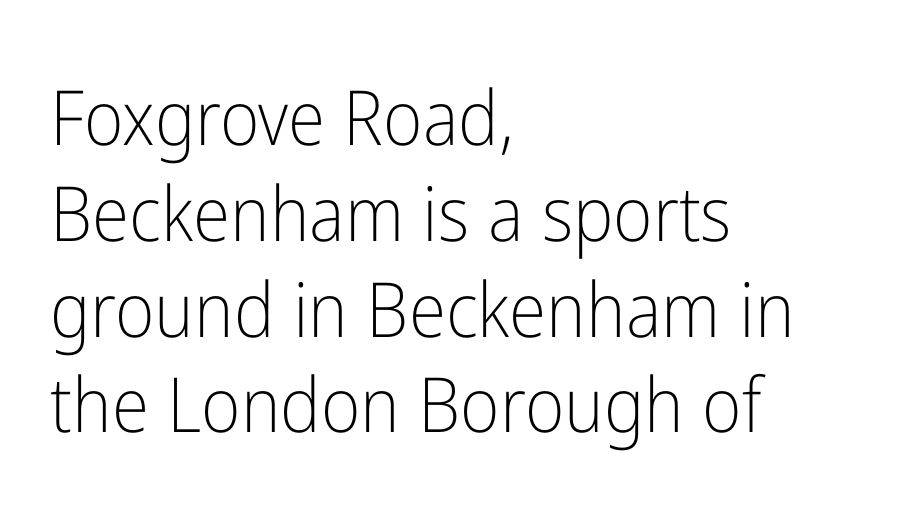
The image shows 76 px light, condensed sans-serif type, upright; set left-aligned, normal line spacing (1.26x), normal letter spacing, not underlined; low stroke contrast and a medium x-height.
